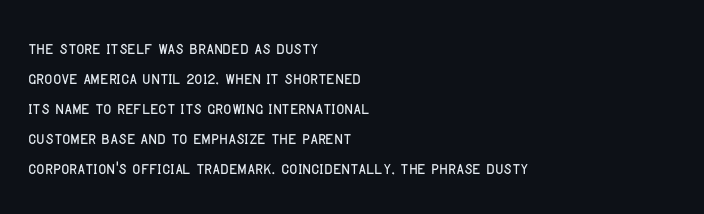
Q: Is the text italic (slanted)? A: No, it is upright.
Q: Is the text underlined? A: No.
Q: How is the paragraph aligned? A: Left-aligned.
Q: Is the spacing between letters normal or unusually wide? A: Normal.
Q: Is the spacing between lines tight, normal or loose? A: Normal.
